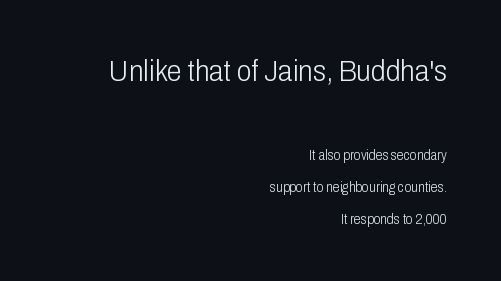
How are the letters spaced? Ordinarily, with no added tracking. Anything drawn beneath the words? Only blank space. Classification — sans serif. These lines are set flush right with a ragged left edge. The first block has been scaled up relative to the second.
